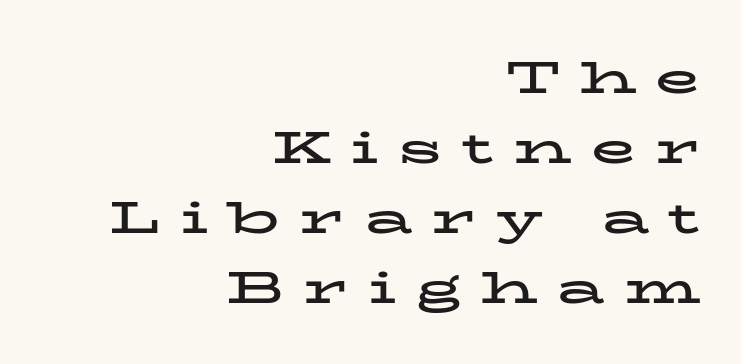
{"serif": "yes", "italic": "no", "bold": "yes", "weight": "bold", "width": "wide", "stroke_contrast": "low", "x_height": "medium", "monospaced": "no", "underline": "no", "align": "right", "line_spacing": "normal", "line_spacing_ratio": 1.52, "letter_spacing": "wide", "letter_spacing_em": 0.42, "glyph_px": 46}
